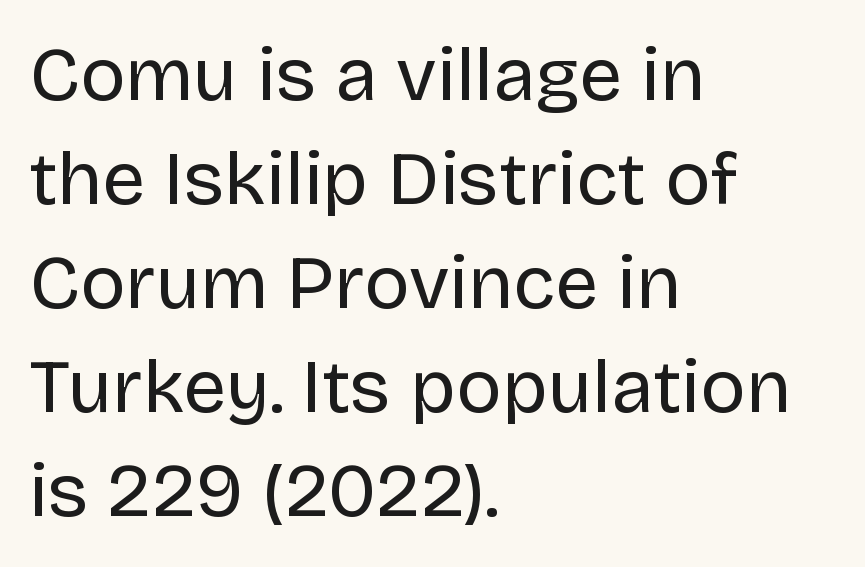
{"serif": "no", "italic": "no", "bold": "no", "weight": "regular", "width": "normal", "stroke_contrast": "low", "x_height": "large", "monospaced": "no", "underline": "no", "align": "left", "line_spacing": "normal", "line_spacing_ratio": 1.37, "letter_spacing": "normal", "letter_spacing_em": 0.0, "glyph_px": 76}
